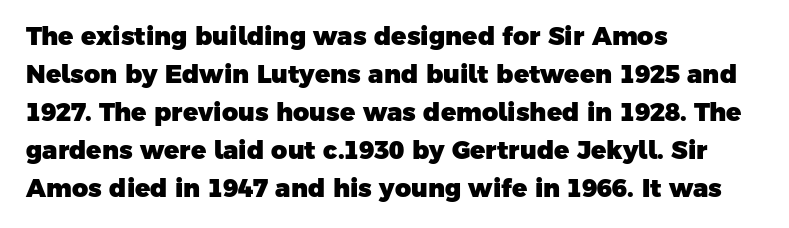
Q: Is the text bold? A: Yes.
Q: Is the text underlined? A: No.
Q: How is the paragraph aligned? A: Left-aligned.
Q: Is the spacing between letters normal or unusually wide? A: Normal.
Q: Is the spacing between lines tight, normal or loose? A: Normal.
